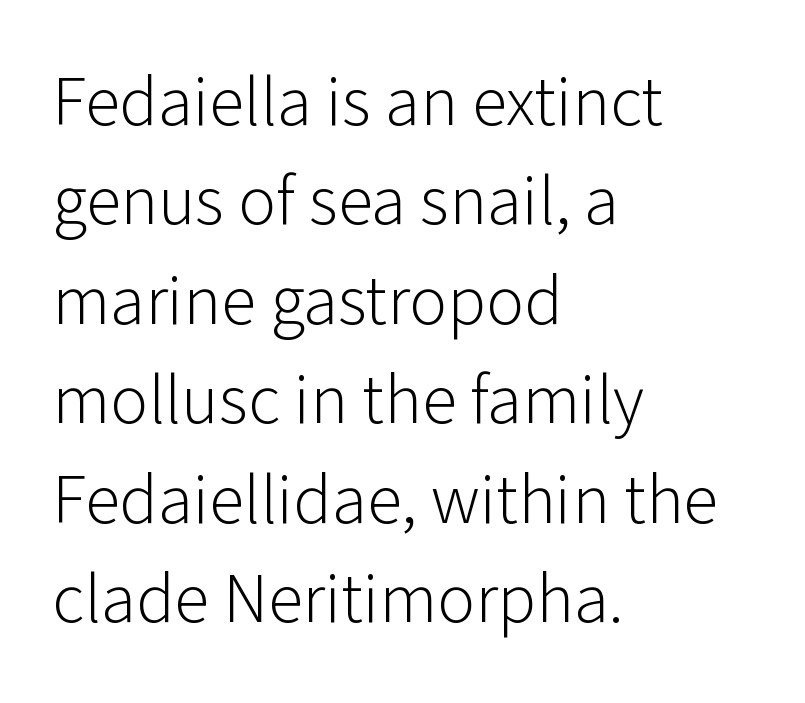
The image shows 71 px light sans-serif type, upright; set left-aligned, normal line spacing (1.4x), normal letter spacing, not underlined; low stroke contrast and a medium x-height.
